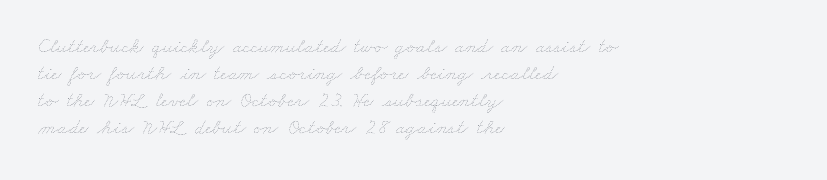
The image shows 21 px text type; set left-aligned, normal line spacing (1.29x), normal letter spacing, not underlined.
